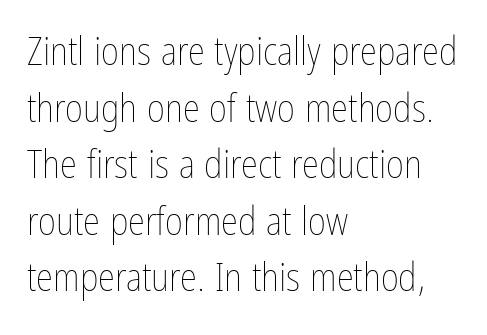
The image shows 39 px thin, condensed type, upright; set left-aligned, normal line spacing (1.45x), normal letter spacing, not underlined; low stroke contrast and a medium x-height.
